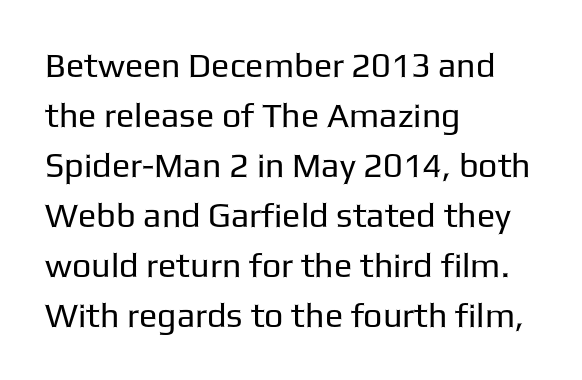
Nope, no serifs anywhere on these letters. Leading: standard. The string is rendered with underlining switched off. Here the designer chose a conventional face with non-uniform glyph widths. No extra ink here — the face is not bold. The letters sit at their default tracking, neither squeezed nor spread.
